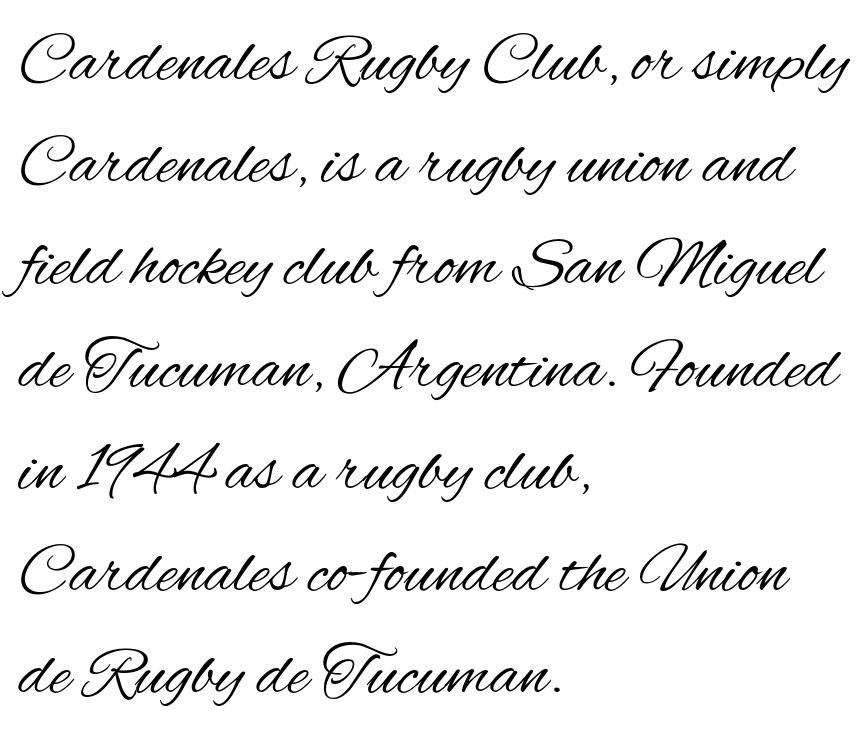
{"serif": "no", "bold": "no", "weight": "regular", "width": "condensed", "stroke_contrast": "medium", "x_height": "small", "monospaced": "no", "underline": "no", "align": "left", "line_spacing": "normal", "line_spacing_ratio": 1.46, "letter_spacing": "normal", "letter_spacing_em": 0.0, "glyph_px": 70}
